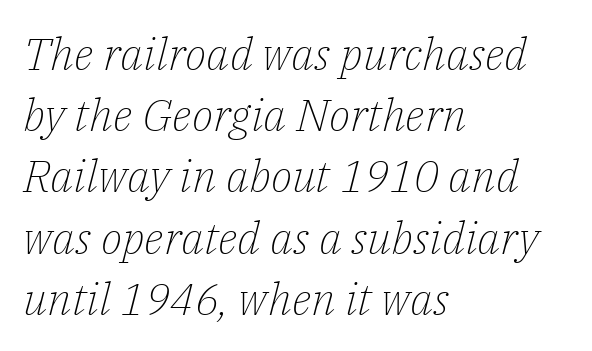
{"serif": "yes", "italic": "yes", "lean": "right", "slant_degrees": 14, "bold": "no", "weight": "light", "width": "normal", "stroke_contrast": "low", "x_height": "medium", "monospaced": "no", "underline": "no", "align": "left", "line_spacing": "normal", "line_spacing_ratio": 1.36, "letter_spacing": "normal", "letter_spacing_em": 0.0, "glyph_px": 45}
